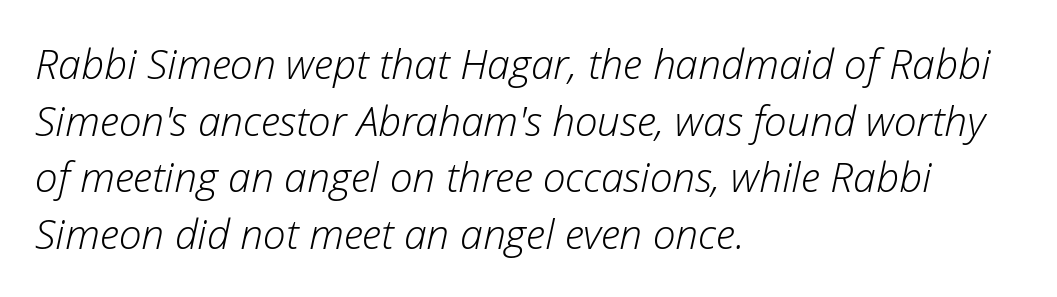
The image shows 41 px light type, italic (leaning right); set left-aligned, normal line spacing (1.38x), normal letter spacing, not underlined; low stroke contrast and a medium x-height.
